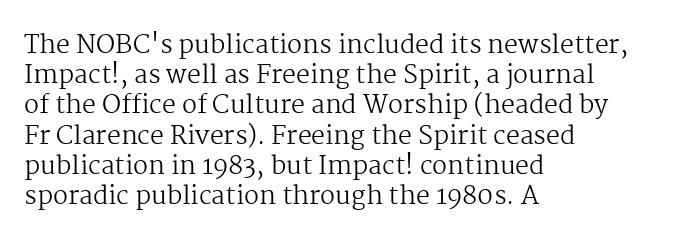
In terms of posture, this sample is upright. The rendering keeps characters at their native spacing. Caption: face not bold, strokes unweighted. The string is rendered with underlining switched off. Horizontal alignment here is leftward, the default for most running prose.
